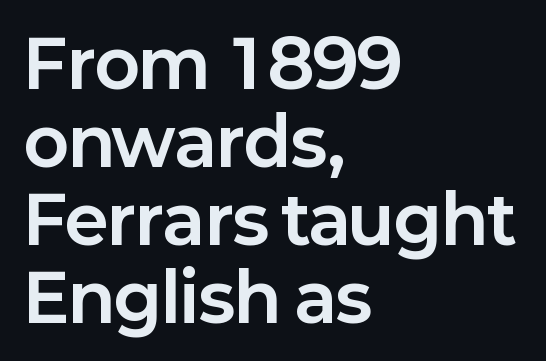
{"serif": "no", "italic": "no", "bold": "yes", "weight": "bold", "width": "normal", "stroke_contrast": "low", "x_height": "medium", "monospaced": "no", "underline": "no", "align": "left", "line_spacing_ratio": 1.18, "letter_spacing": "normal", "letter_spacing_em": 0.0, "glyph_px": 66}
